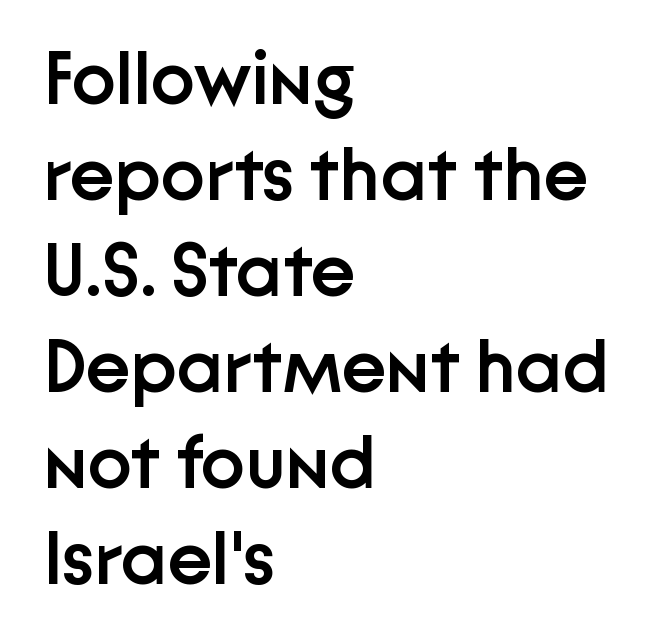
Q: Is the text bold? A: Semi-bold.
Q: Is the text italic (slanted)? A: No, it is upright.
Q: Is the typeface a serif or a sans-serif typeface? A: Sans-serif.
Q: Is the text underlined? A: No.
Q: How is the paragraph aligned? A: Left-aligned.
Q: Is the spacing between letters normal or unusually wide? A: Normal.
Q: Is the spacing between lines tight, normal or loose? A: Normal.
Q: Width (condensed, normal, or wide)? A: Normal.
Q: Stroke contrast? A: Low.
Q: x-height? A: Medium.
Q: Monospaced? A: No.
